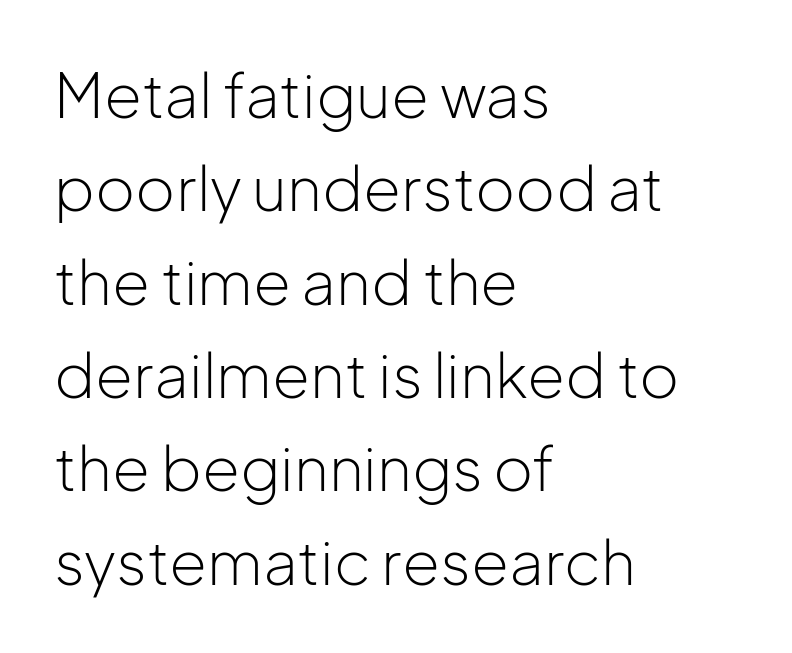
The face used here is proportionally spaced, like ordinary book or web type. The glyphs in this specimen are sans serif. Summary of weight: not heavy and not bold. Every row of glyphs begins at an identical x-position on the left. Leading: standard.
